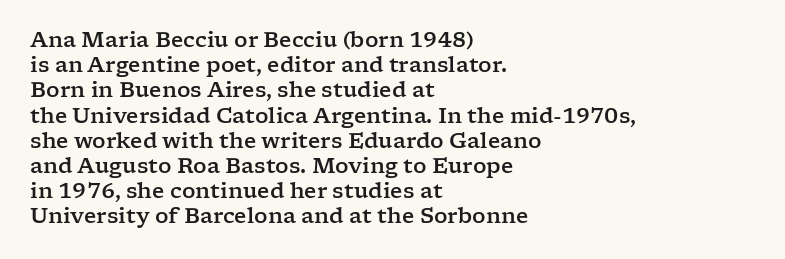
{"italic": "no", "underline": "no", "align": "left", "line_spacing_ratio": 1.2, "letter_spacing": "normal", "letter_spacing_em": 0.0, "glyph_px": 21}
